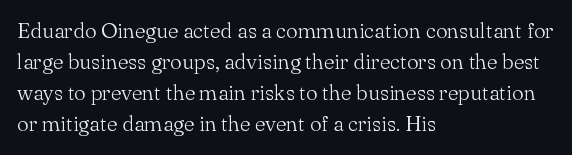
{"italic": "no", "bold": "no", "underline": "no", "align": "left", "line_spacing": "normal", "line_spacing_ratio": 1.48, "letter_spacing": "normal", "letter_spacing_em": 0.0, "glyph_px": 21}
